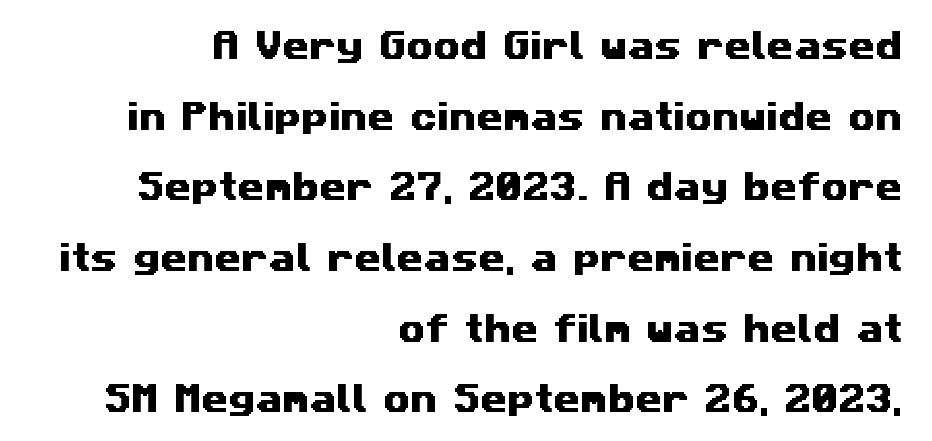
{"serif": "no", "width": "wide", "stroke_contrast": "medium", "x_height": "medium", "monospaced": "no", "underline": "no", "align": "right", "line_spacing": "loose", "line_spacing_ratio": 2.28, "letter_spacing": "normal", "letter_spacing_em": 0.0, "glyph_px": 31}
